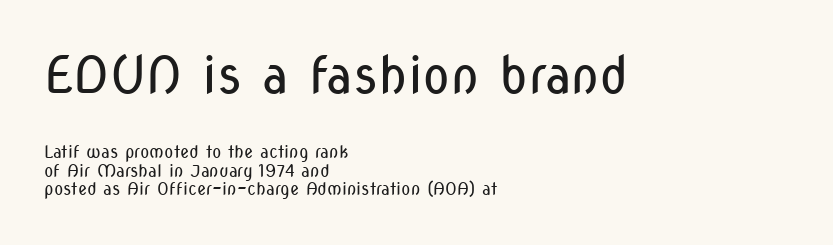
Grotesque or geometric, the face here clearly has no serifs. If you drew a ruler down the left edge, every line would touch it. Notice how the stems are strictly vertical — no italics here. Bigger letters appear in the top chunk; the bottom chunk is reduced. The letterforms sit shoulder to shoulder at normal distance.
